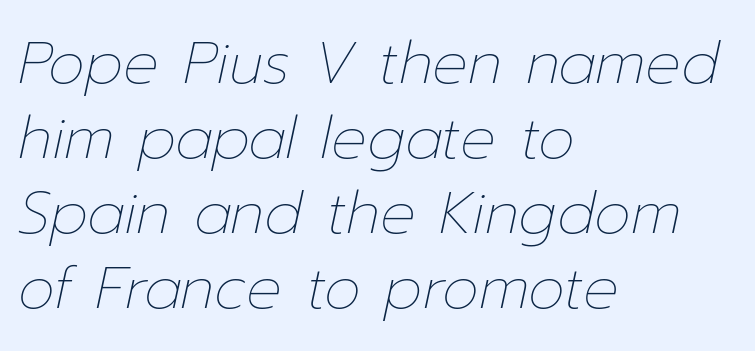
The image shows 59 px thin type, italic (leaning right); set left-aligned, normal line spacing (1.27x), normal letter spacing, not underlined; low stroke contrast and a medium x-height.
